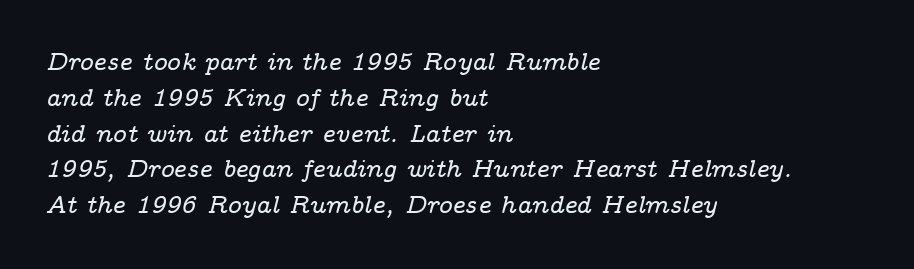
{"italic": "yes", "lean": "right", "slant_degrees": 14, "underline": "no", "align": "left", "line_spacing": "normal", "line_spacing_ratio": 1.49, "letter_spacing": "normal", "letter_spacing_em": 0.0, "glyph_px": 24}
